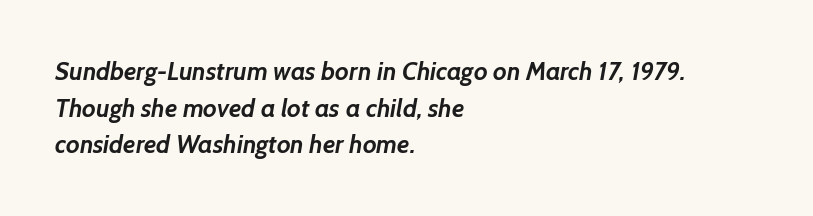
{"bold": "yes", "underline": "no", "align": "left", "line_spacing": "normal", "line_spacing_ratio": 1.47, "letter_spacing": "normal", "letter_spacing_em": 0.0, "glyph_px": 25}
